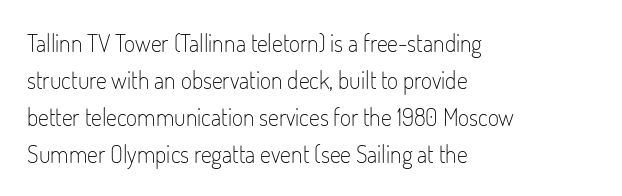
The image shows 24 px text type, upright; set left-aligned, normal line spacing (1.54x), normal letter spacing, not underlined.
